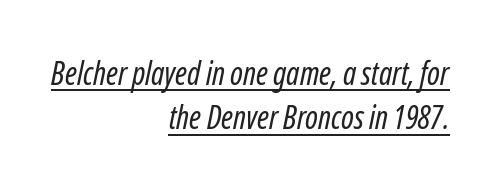
Is the type heavy? It reads as light-to-regular instead. How would I describe the line gaps? Plain and ordinary. These lines stack with their right ends in a neat column. The rendering uses natural spacing where letterforms have individual widths. The rendered words wear a rule along their underside.
